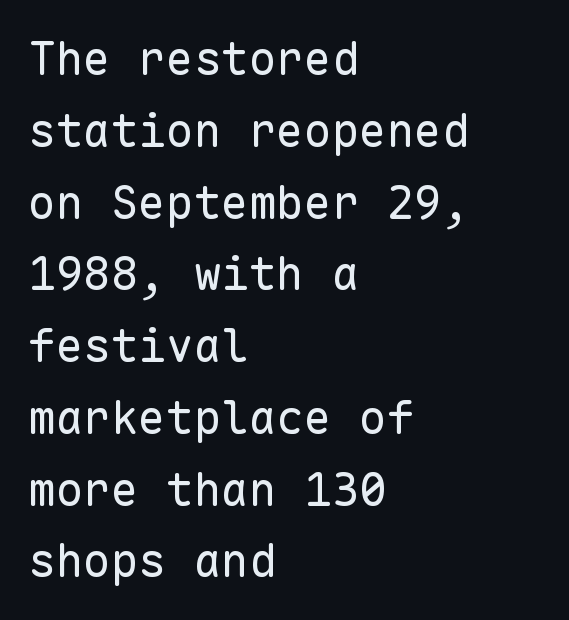
Q: Is the text bold? A: No.
Q: Is the text italic (slanted)? A: No, it is upright.
Q: Is the typeface a serif or a sans-serif typeface? A: Sans-serif.
Q: Is the text underlined? A: No.
Q: How is the paragraph aligned? A: Left-aligned.
Q: Is the spacing between letters normal or unusually wide? A: Normal.
Q: Is the spacing between lines tight, normal or loose? A: Normal.
Q: Width (condensed, normal, or wide)? A: Normal.
Q: Stroke contrast? A: Low.
Q: x-height? A: Medium.
Q: Monospaced? A: Yes.
